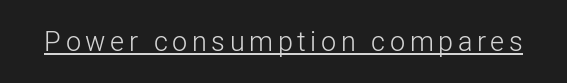
{"italic": "no", "bold": "no", "underline": "yes", "glyph_px": 27}
